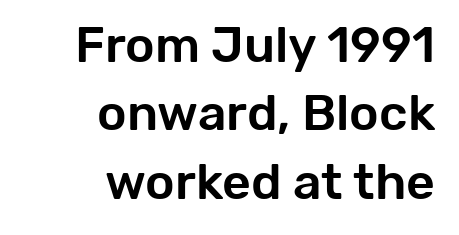
Anything drawn beneath the words? Only blank space. Varying glyph widths throughout — classic text-font behaviour. Normally led — the rows are evenly, conventionally spaced. The letterforms sit shoulder to shoulder at normal distance.
